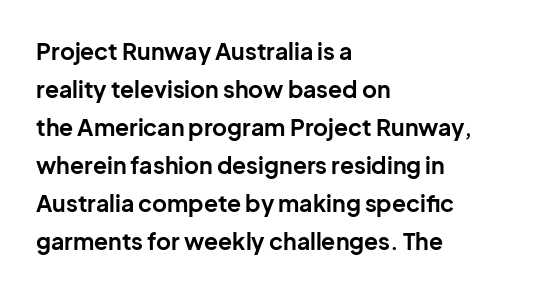
Q: Is the text bold? A: Yes.
Q: Is the text italic (slanted)? A: No, it is upright.
Q: Is the text underlined? A: No.
Q: How is the paragraph aligned? A: Left-aligned.
Q: Is the spacing between letters normal or unusually wide? A: Normal.
Q: Is the spacing between lines tight, normal or loose? A: Normal.
